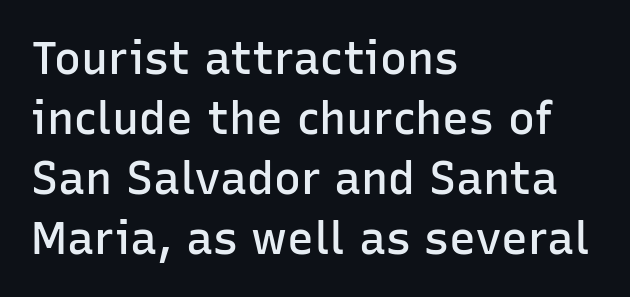
Firm but not heavy-handed strokes: this text is semibold. Left-aligned paragraph, ragged on the right. Rule under the text: the space is simply empty. Vertical spacing — default. What kind of face is this? One without serifs — a sans.
